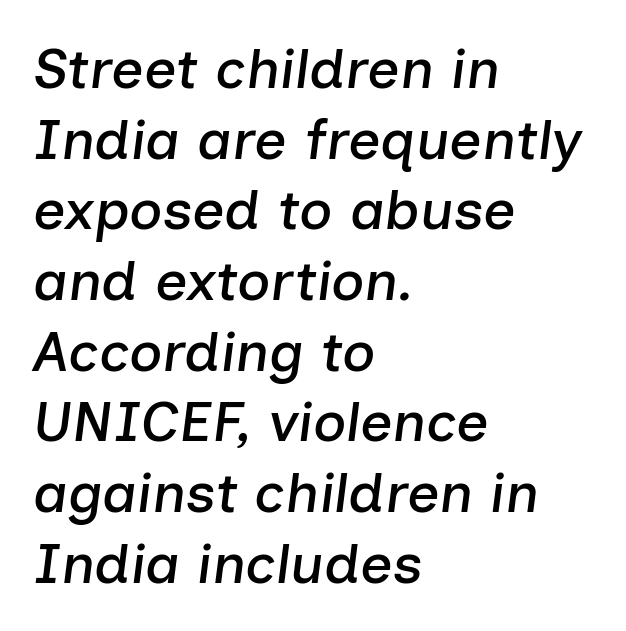
Q: Is the text italic (slanted)? A: Yes, it leans right by about 7 degrees.
Q: Is the text underlined? A: No.
Q: How is the paragraph aligned? A: Left-aligned.
Q: Is the spacing between letters normal or unusually wide? A: Normal.
Q: Width (condensed, normal, or wide)? A: Normal.
Q: Stroke contrast? A: Low.
Q: x-height? A: Medium.
Q: Monospaced? A: No.
